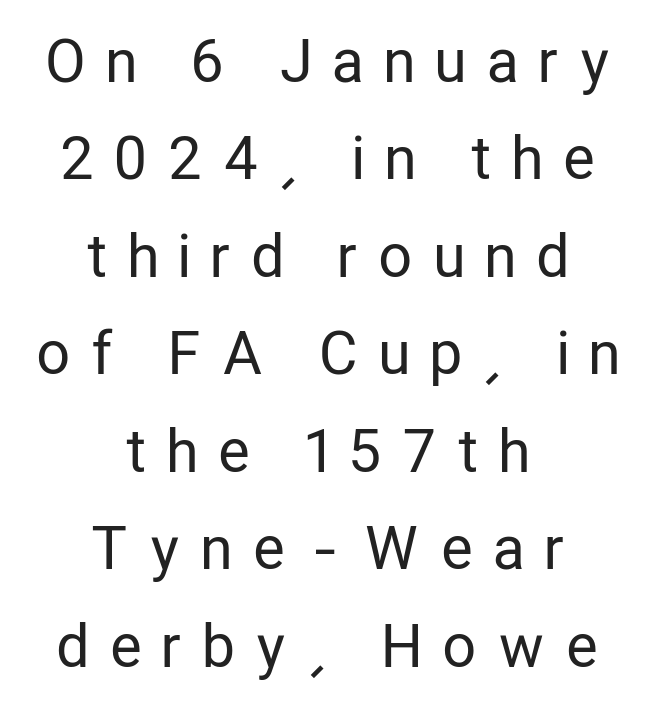
The letters stand straight up with perfectly vertical stems. Tracking value appears strongly positive — letters spread wide. The letters advance in unequal steps, a hallmark of proportional type. No letter is thick-stroked: the sample isn't bold.
